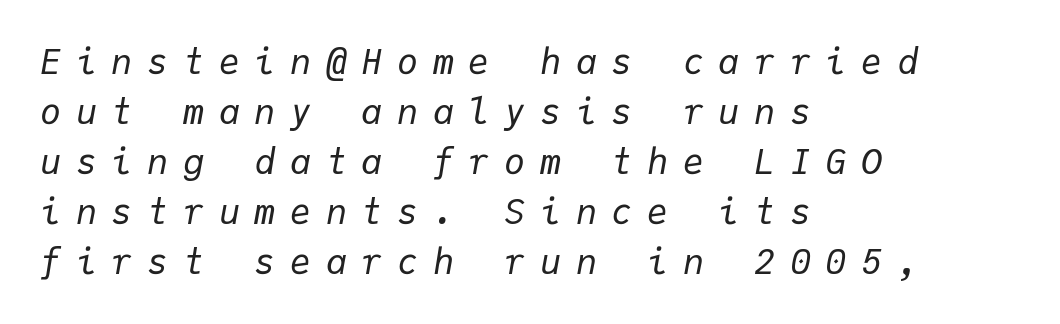
Weight: not bold — regular or lighter. Nobody drew a line under any word here. The vertical gap from one line to the next is medium. This rendering uses left alignment, leaving the right contour irregular.
